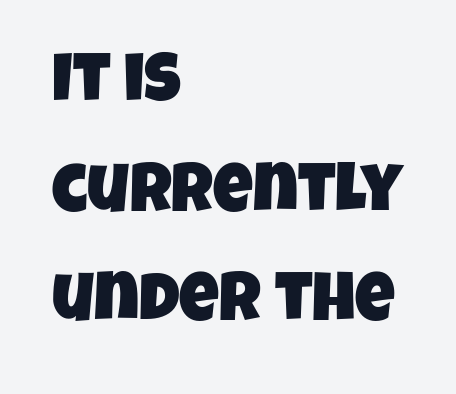
{"serif": "no", "width": "condensed", "stroke_contrast": "low", "x_height": "large", "monospaced": "no", "underline": "no", "align": "left", "line_spacing": "normal", "line_spacing_ratio": 1.59, "letter_spacing": "normal", "letter_spacing_em": 0.0, "glyph_px": 69}
